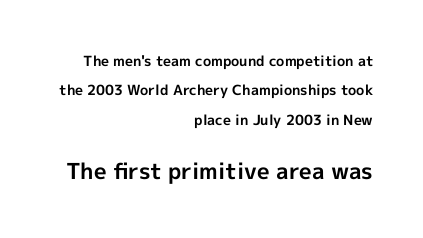
This sample uses plain, unmodified letter spacing. Quick note: interline space is abundant. The paragraph has a hard right edge and a soft left edge. These two chunks differ in scale, with the bottom chunk taking the larger measure. The characters look thick and weighty, a clear bold. The axis of the letterforms is exactly vertical.
